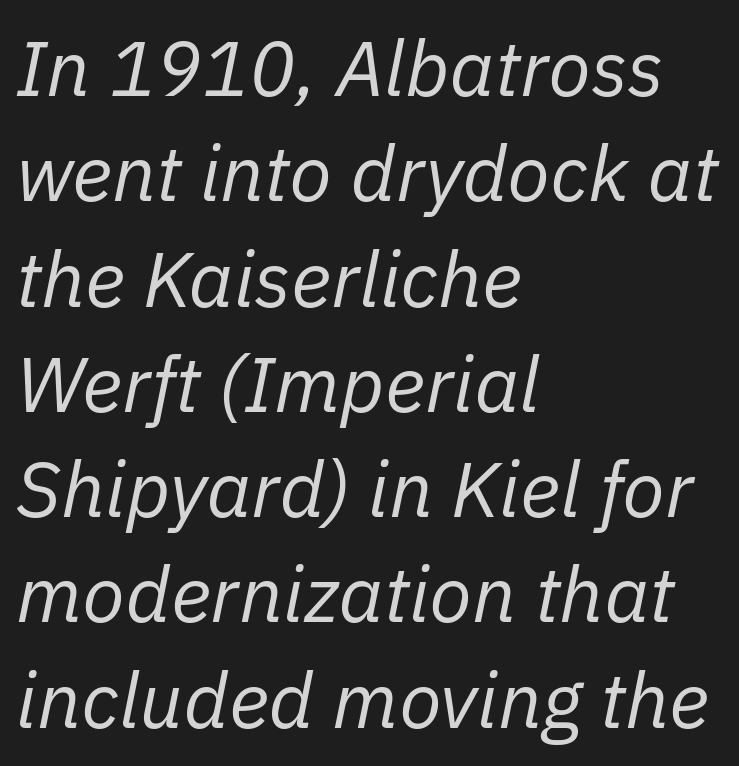
The passage shown is typed in a proportional face where columns would drift. The rendering applies a slant to the glyphs. Decoration check: the copy has no underline. Does extra space separate the letters? No, they use regular spacing. Visually the block forms a straight wall on the left and a jagged coastline on the right.
